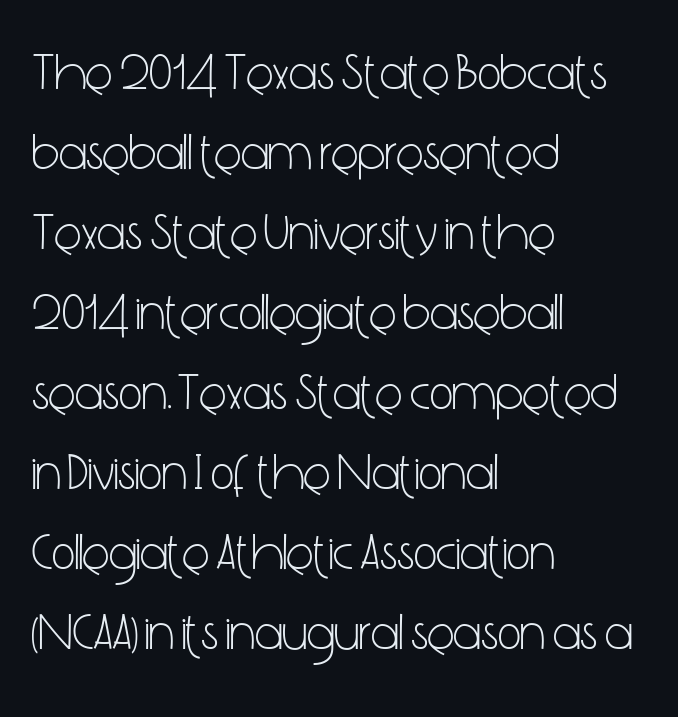
Q: Is the text bold? A: No.
Q: Is the text italic (slanted)? A: No, it is upright.
Q: Is the typeface a serif or a sans-serif typeface? A: Sans-serif.
Q: Is the text underlined? A: No.
Q: How is the paragraph aligned? A: Left-aligned.
Q: Is the spacing between letters normal or unusually wide? A: Normal.
Q: Is the spacing between lines tight, normal or loose? A: Normal.
Q: Width (condensed, normal, or wide)? A: Condensed.
Q: Stroke contrast? A: Low.
Q: x-height? A: Medium.
Q: Monospaced? A: No.
